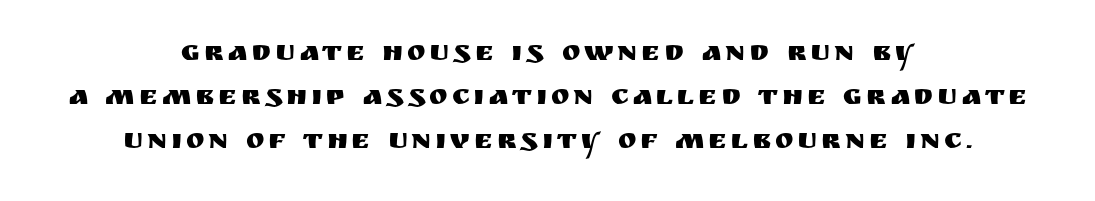
{"serif": "no", "italic": "no", "width": "normal", "stroke_contrast": "medium", "x_height": "large", "monospaced": "no", "underline": "no", "align": "center", "line_spacing": "normal", "line_spacing_ratio": 1.58, "glyph_px": 28}
